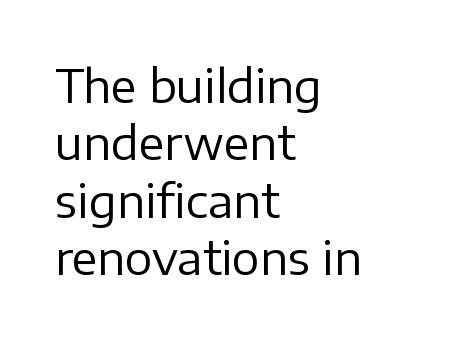
The words here are not underlined. A roman cut, with each character standing at attention. There is no visible air inserted between adjacent glyphs. The type family on display is of the sans-serif kind.
